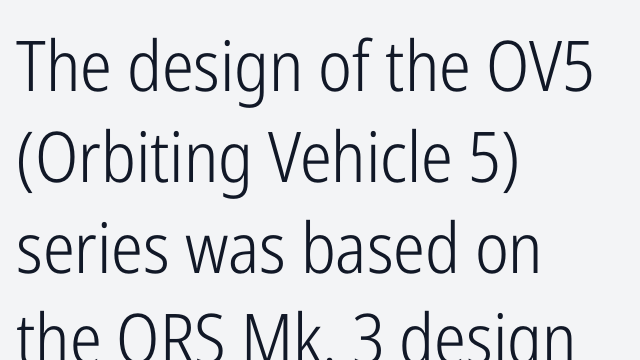
{"serif": "no", "italic": "no", "bold": "no", "weight": "light", "width": "condensed", "stroke_contrast": "low", "x_height": "medium", "monospaced": "no", "underline": "no", "align": "left", "line_spacing": "normal", "line_spacing_ratio": 1.3, "letter_spacing": "normal", "letter_spacing_em": 0.0, "glyph_px": 70}
